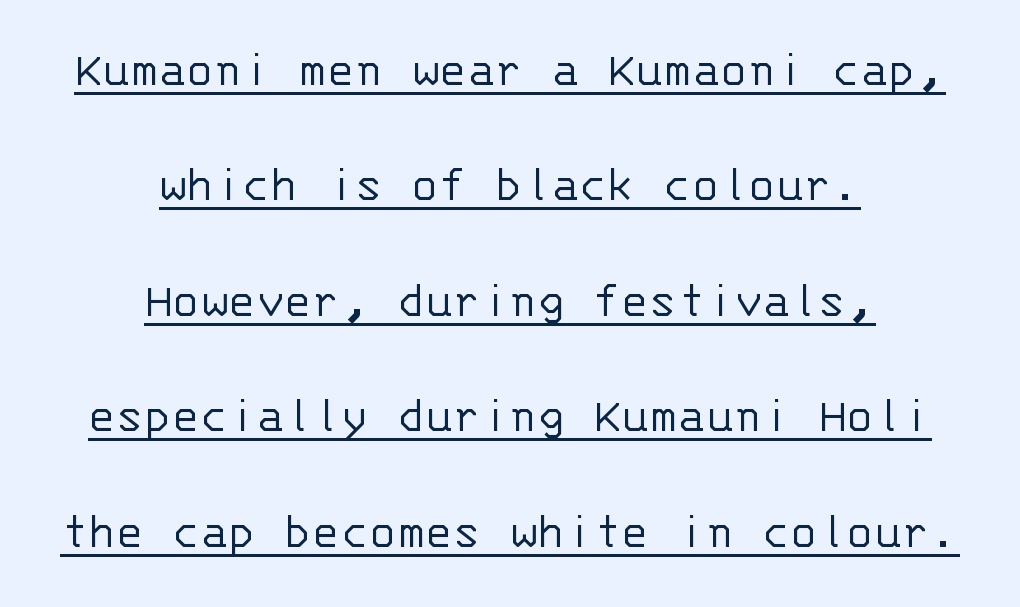
Q: Is the text bold? A: No.
Q: Is the text italic (slanted)? A: No, it is upright.
Q: Is the typeface a serif or a sans-serif typeface? A: Sans-serif.
Q: Is the text underlined? A: Yes.
Q: How is the paragraph aligned? A: Centered.
Q: Is the spacing between letters normal or unusually wide? A: Normal.
Q: Is the spacing between lines tight, normal or loose? A: Loose.
Q: Width (condensed, normal, or wide)? A: Normal.
Q: Stroke contrast? A: Low.
Q: x-height? A: Large.
Q: Monospaced? A: Yes.
